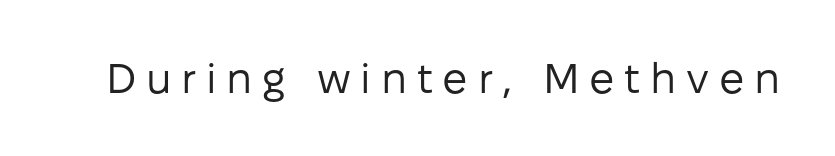
Q: Is the text bold? A: No.
Q: Is the text italic (slanted)? A: No, it is upright.
Q: Is the typeface a serif or a sans-serif typeface? A: Sans-serif.
Q: Is the text underlined? A: No.
Q: Is the spacing between letters normal or unusually wide? A: Unusually wide.
Q: Width (condensed, normal, or wide)? A: Normal.
Q: Stroke contrast? A: Low.
Q: x-height? A: Medium.
Q: Monospaced? A: No.
